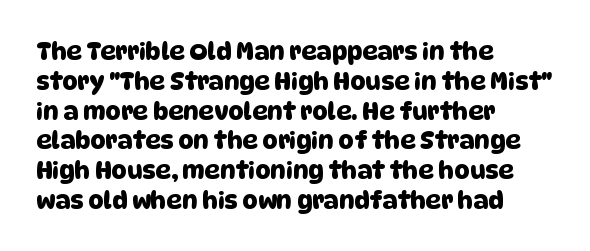
{"underline": "no", "align": "left", "line_spacing_ratio": 1.24, "letter_spacing": "normal", "letter_spacing_em": 0.0, "glyph_px": 24}
